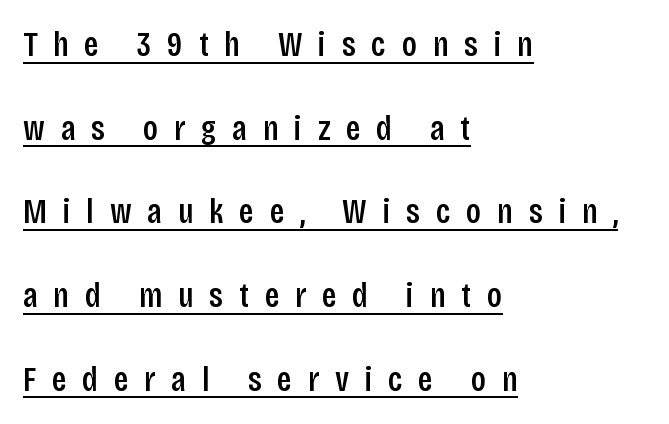
The image shows 35 px semibold, condensed sans-serif type, upright; set left-aligned, loose line spacing (2.39x), unusually wide letter spacing (+0.45 em), underlined; low stroke contrast and a large x-height.
